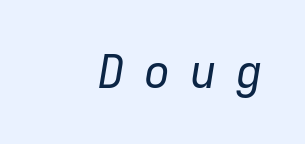
The image shows 46 px regular-weight type, italic (leaning right); set right-aligned, unusually wide letter spacing (+0.42 em), not underlined; low stroke contrast and a medium x-height.
